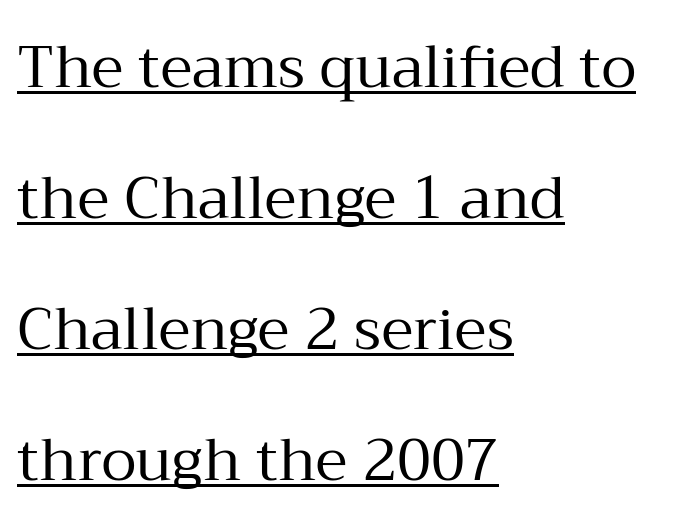
Q: Is the text bold? A: No.
Q: Is the text italic (slanted)? A: No, it is upright.
Q: Is the typeface a serif or a sans-serif typeface? A: Serif.
Q: Is the text underlined? A: Yes.
Q: How is the paragraph aligned? A: Left-aligned.
Q: Is the spacing between letters normal or unusually wide? A: Normal.
Q: Is the spacing between lines tight, normal or loose? A: Loose.
Q: Width (condensed, normal, or wide)? A: Normal.
Q: Stroke contrast? A: Medium.
Q: x-height? A: Medium.
Q: Monospaced? A: No.
